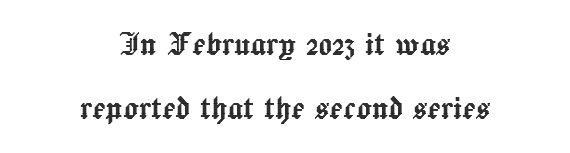
The image shows 39 px text type, upright; set centered, normal line spacing (1.65x), normal letter spacing, not underlined; a medium x-height.
